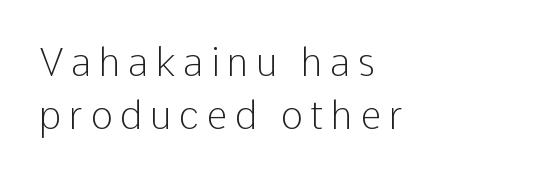
Q: Is the text bold? A: No.
Q: Is the text italic (slanted)? A: No, it is upright.
Q: Is the typeface a serif or a sans-serif typeface? A: Sans-serif.
Q: Is the text underlined? A: No.
Q: How is the paragraph aligned? A: Left-aligned.
Q: Is the spacing between lines tight, normal or loose? A: Normal.
Q: Width (condensed, normal, or wide)? A: Normal.
Q: Stroke contrast? A: Low.
Q: x-height? A: Medium.
Q: Monospaced? A: No.
